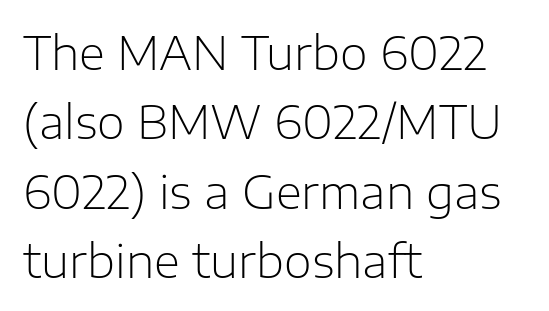
{"serif": "no", "italic": "no", "bold": "no", "weight": "light", "width": "normal", "stroke_contrast": "low", "x_height": "medium", "monospaced": "no", "underline": "no", "align": "left", "line_spacing": "normal", "line_spacing_ratio": 1.54, "letter_spacing": "normal", "letter_spacing_em": 0.0, "glyph_px": 45}
